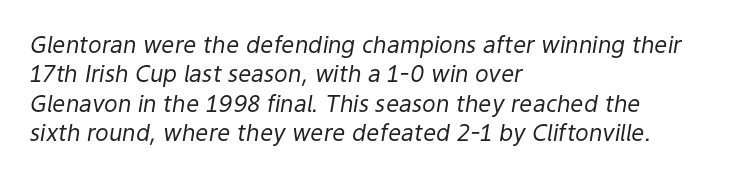
The image shows 23 px text type, italic (leaning right); set left-aligned, normal line spacing (1.28x), normal letter spacing, not underlined.
